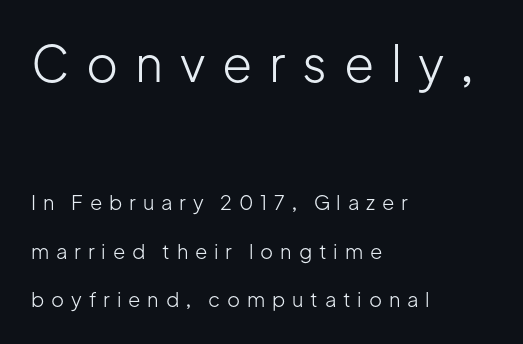
The image shows 49 px light sans-serif type, upright; set left-aligned, loose line spacing (2.43x), unusually wide letter spacing (+0.34 em), not underlined; the first (top) block is 2.45x larger; low stroke contrast and a medium x-height.
